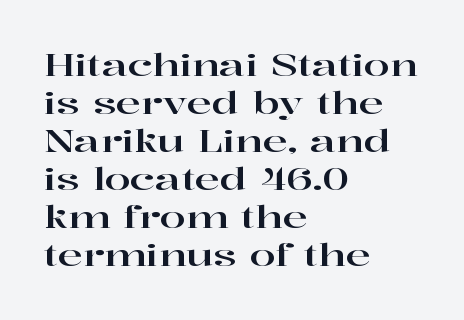
The image shows 30 px wide serif type, upright; set left-aligned, normal line spacing (1.27x), normal letter spacing, not underlined; high stroke contrast and a medium x-height.
